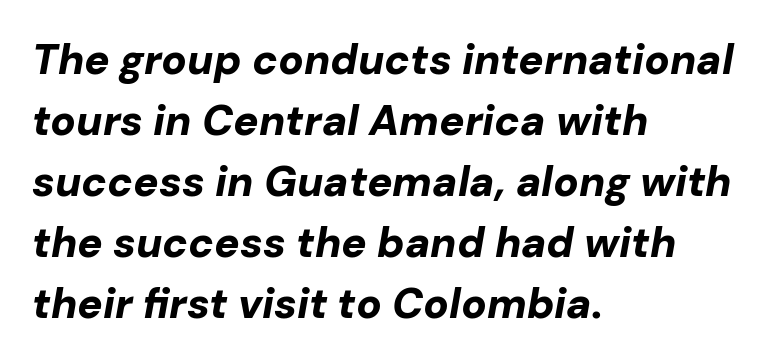
Q: Is the text bold? A: Yes.
Q: Is the text italic (slanted)? A: Yes, it leans right by about 10 degrees.
Q: Is the text underlined? A: No.
Q: How is the paragraph aligned? A: Left-aligned.
Q: Is the spacing between letters normal or unusually wide? A: Normal.
Q: Is the spacing between lines tight, normal or loose? A: Normal.
Q: Width (condensed, normal, or wide)? A: Normal.
Q: Stroke contrast? A: Low.
Q: x-height? A: Medium.
Q: Monospaced? A: No.
